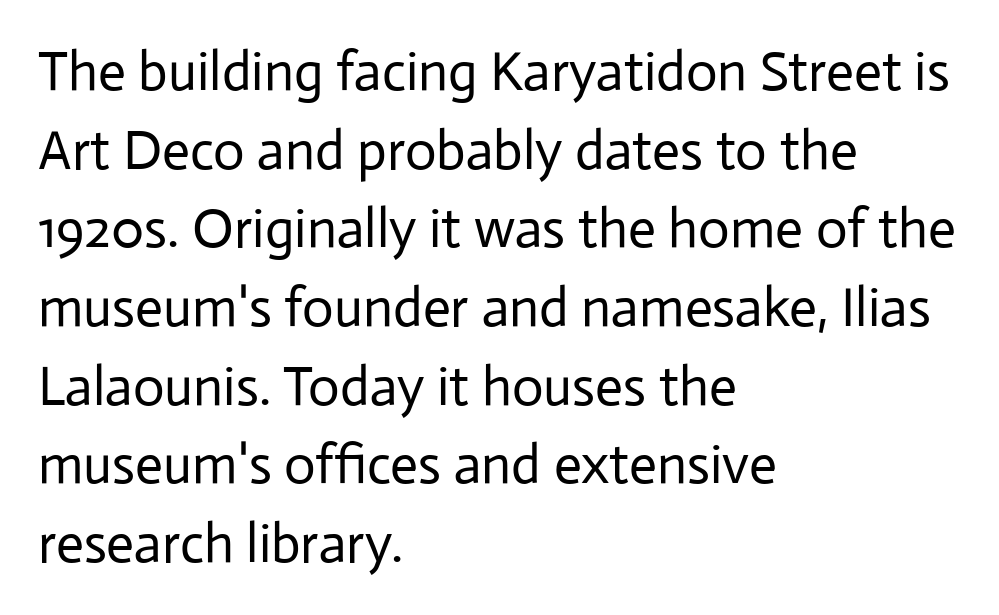
Q: Is the text bold? A: No.
Q: Is the text italic (slanted)? A: No, it is upright.
Q: Is the typeface a serif or a sans-serif typeface? A: Sans-serif.
Q: Is the text underlined? A: No.
Q: How is the paragraph aligned? A: Left-aligned.
Q: Is the spacing between letters normal or unusually wide? A: Normal.
Q: Is the spacing between lines tight, normal or loose? A: Normal.
Q: Width (condensed, normal, or wide)? A: Normal.
Q: Stroke contrast? A: Low.
Q: x-height? A: Medium.
Q: Monospaced? A: No.
